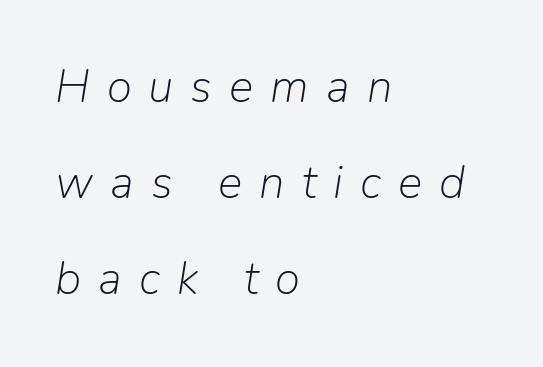
The image shows 46 px light type, italic (leaning right); set left-aligned, loose line spacing (2.09x), unusually wide letter spacing (+0.37 em), not underlined; low stroke contrast and a medium x-height.
